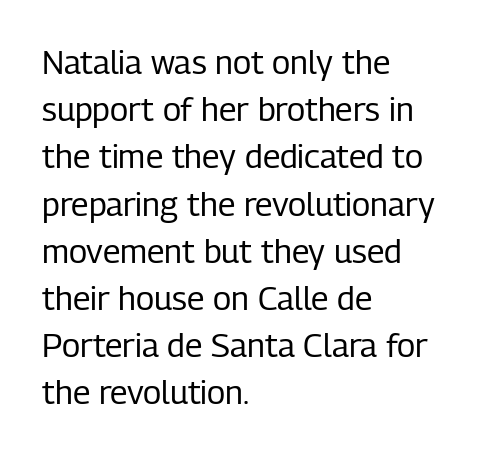
{"serif": "no", "italic": "no", "bold": "no", "weight": "regular", "width": "condensed", "stroke_contrast": "low", "x_height": "medium", "monospaced": "no", "underline": "no", "align": "left", "line_spacing": "normal", "line_spacing_ratio": 1.43, "letter_spacing": "normal", "letter_spacing_em": 0.0, "glyph_px": 33}
